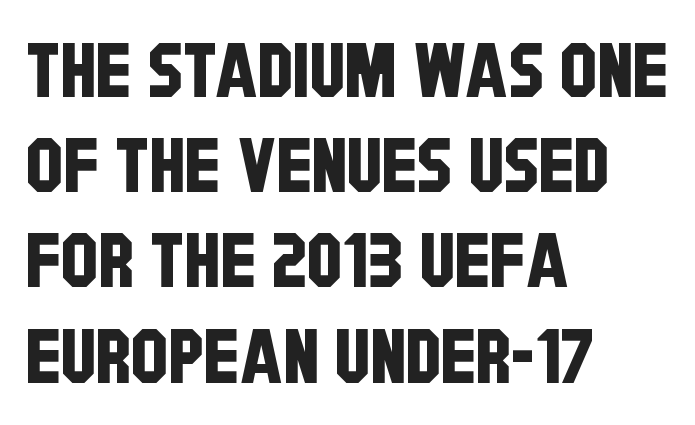
Q: Is the typeface a serif or a sans-serif typeface? A: Sans-serif.
Q: Is the text underlined? A: No.
Q: How is the paragraph aligned? A: Left-aligned.
Q: Is the spacing between letters normal or unusually wide? A: Normal.
Q: Is the spacing between lines tight, normal or loose? A: Normal.
Q: Width (condensed, normal, or wide)? A: Condensed.
Q: Stroke contrast? A: Low.
Q: x-height? A: Large.
Q: Monospaced? A: No.
